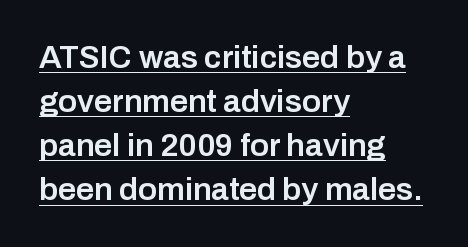
Q: Is the text bold? A: Semi-bold.
Q: Is the text italic (slanted)? A: No, it is upright.
Q: Is the typeface a serif or a sans-serif typeface? A: Sans-serif.
Q: Is the text underlined? A: Yes.
Q: How is the paragraph aligned? A: Left-aligned.
Q: Is the spacing between letters normal or unusually wide? A: Normal.
Q: Is the spacing between lines tight, normal or loose? A: Normal.
Q: Width (condensed, normal, or wide)? A: Normal.
Q: Stroke contrast? A: Low.
Q: x-height? A: Medium.
Q: Monospaced? A: No.
